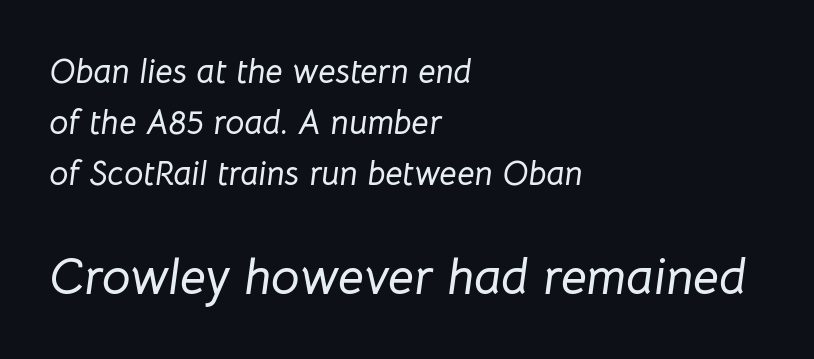
The image shows 51 px text type, italic (leaning right); set left-aligned, normal line spacing (1.5x), normal letter spacing, not underlined; the second (bottom) block is 1.5x larger; low stroke contrast and a medium x-height.
